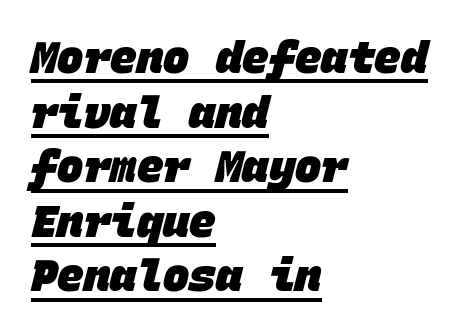
The image shows 44 px heavy sans-serif type, monospaced; set left-aligned, line spacing 1.24x, normal letter spacing, underlined; low stroke contrast and a large x-height.
